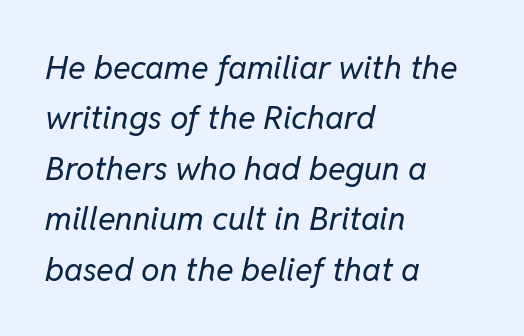
The image shows 33 px regular-weight type, italic (leaning right); set left-aligned, normal line spacing (1.53x), normal letter spacing, not underlined; low stroke contrast and a medium x-height.
